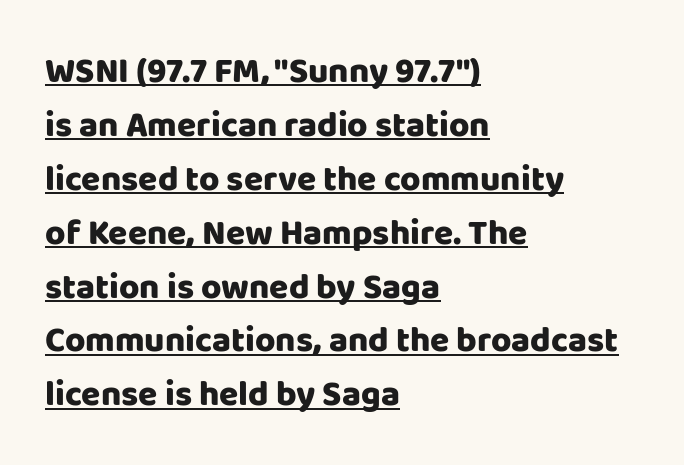
The image shows 35 px heavy sans-serif type, upright; set left-aligned, normal line spacing (1.54x), normal letter spacing, underlined; low stroke contrast and a large x-height.
